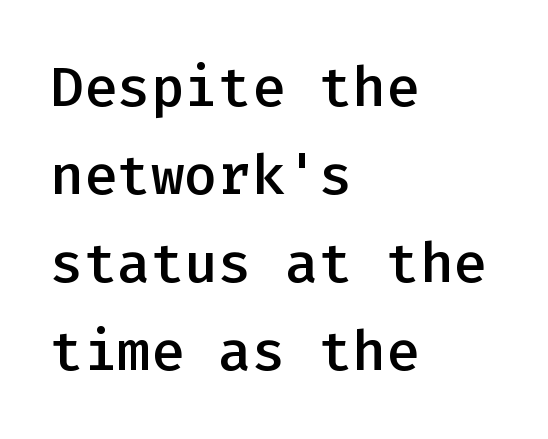
Q: Is the text bold? A: Semi-bold.
Q: Is the text italic (slanted)? A: No, it is upright.
Q: Is the typeface a serif or a sans-serif typeface? A: Sans-serif.
Q: Is the text underlined? A: No.
Q: How is the paragraph aligned? A: Left-aligned.
Q: Is the spacing between letters normal or unusually wide? A: Normal.
Q: Is the spacing between lines tight, normal or loose? A: Normal.
Q: Width (condensed, normal, or wide)? A: Normal.
Q: Stroke contrast? A: Low.
Q: x-height? A: Medium.
Q: Monospaced? A: Yes.
